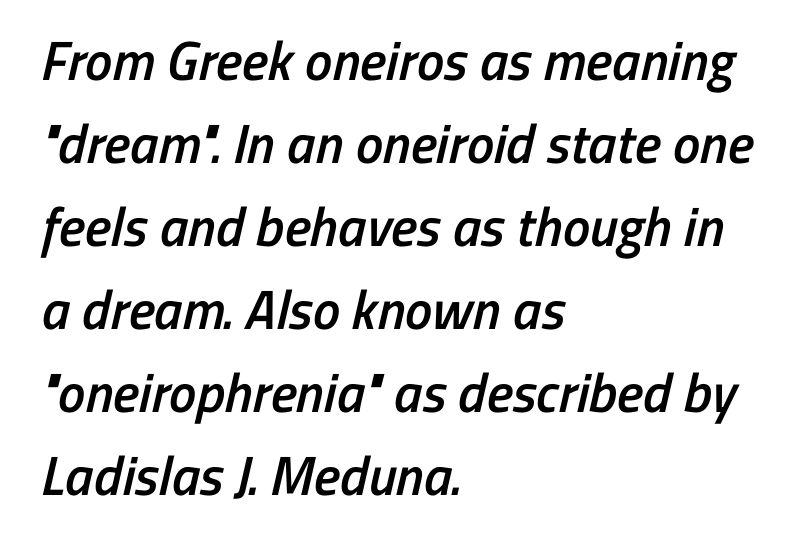
Compared with a centered layout, this one pins lines to the left instead. Nobody touched the tracking dial on this one. This is sans-serif lettering, the kind often seen on screens and signage. The sample has been set in demibold, a notch under bold. Note the varied advance widths — an 'i' is clearly narrower than an 'm'.
